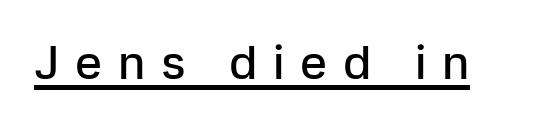
The image shows 46 px semibold sans-serif type, upright; set unusually wide letter spacing (+0.34 em), underlined; low stroke contrast and a medium x-height.
